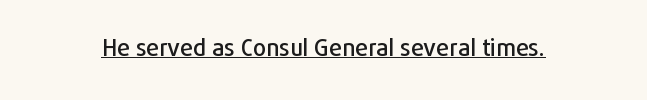
You can see a thin bar hugging the bottom of the glyphs. This rendering leaves character spacing at its baseline value. Style check: upright.
